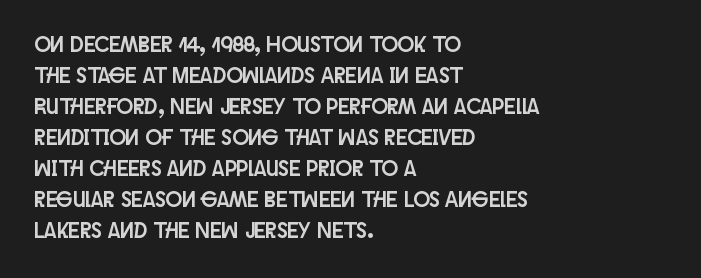
No italicization has been applied; the sample stays upright. The text block is weighted toward the left margin, trailing off unevenly rightward. Each row of text sits above clean, open space. Leading matches the norm, producing a regular column. Nobody touched the tracking dial on this one.
